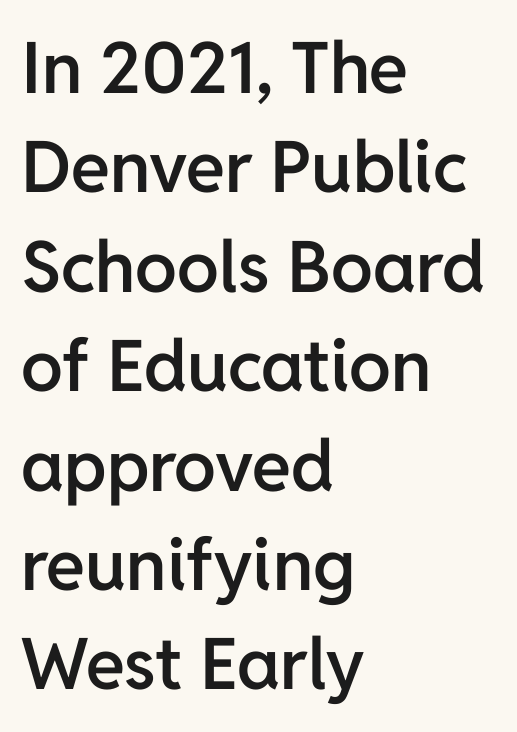
Q: Is the text bold? A: Semi-bold.
Q: Is the text italic (slanted)? A: No, it is upright.
Q: Is the typeface a serif or a sans-serif typeface? A: Sans-serif.
Q: Is the text underlined? A: No.
Q: How is the paragraph aligned? A: Left-aligned.
Q: Is the spacing between letters normal or unusually wide? A: Normal.
Q: Is the spacing between lines tight, normal or loose? A: Normal.
Q: Width (condensed, normal, or wide)? A: Normal.
Q: Stroke contrast? A: Low.
Q: x-height? A: Medium.
Q: Monospaced? A: No.
